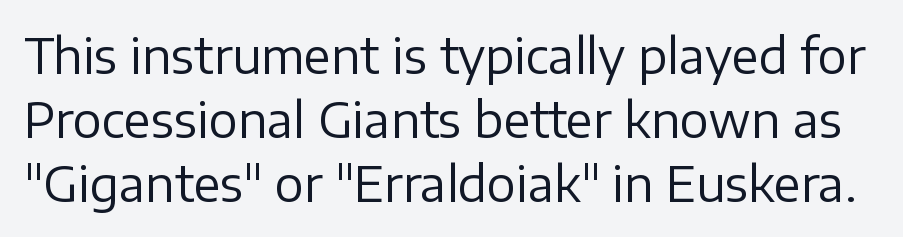
The image shows 48 px regular-weight sans-serif type, upright; set normal line spacing (1.33x), normal letter spacing, not underlined; low stroke contrast and a medium x-height.
